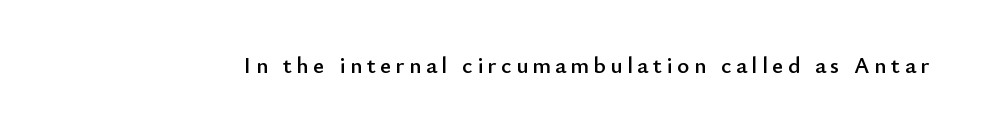
The image shows 23 px text type, upright; set unusually wide letter spacing (+0.2 em), not underlined.
